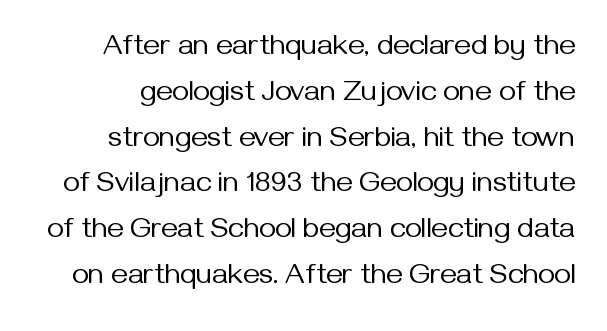
{"serif": "no", "italic": "no", "bold": "no", "weight": "regular", "width": "normal", "stroke_contrast": "medium", "x_height": "medium", "monospaced": "no", "underline": "no", "line_spacing": "normal", "line_spacing_ratio": 1.58, "letter_spacing": "normal", "letter_spacing_em": 0.0, "glyph_px": 29}
